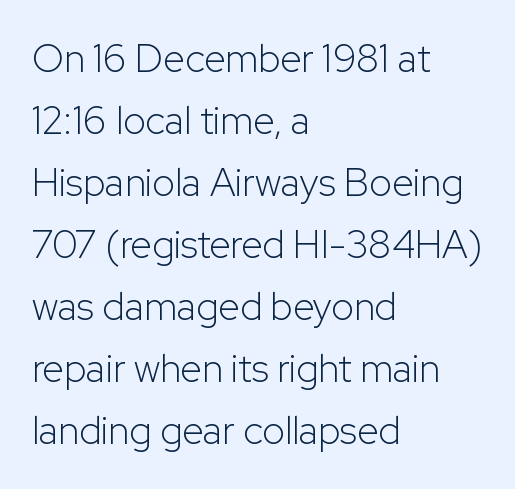
This block has exactly the height ordinary leading produces. This rendering employs a face without finishing strokes, i.e., a sans-serif. The gaps between neighbouring characters are ordinary and unremarkable. The strip under each line holds only bare page.
